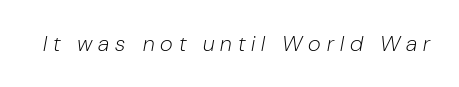
The letterforms stand isolated, each surrounded by extra space. The string is rendered with underlining switched off. Weight: regular or lighter. Looking at the ascenders, they clearly lean.
